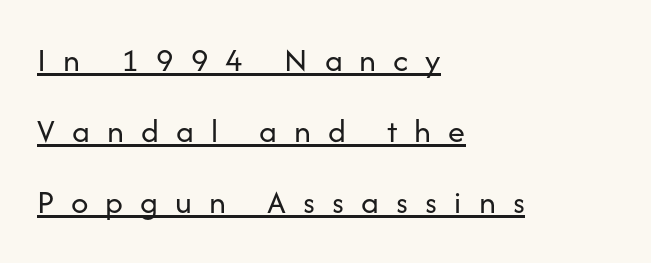
The rag falls on the right side of this text block. Vertical spacing — loose. Display-style spreading of the glyphs; the letterfit is very open. No italicization has been applied; the sample stays upright. This is not heavy type; no bold has been used. Serif or sans? Sans — the stroke terminals are bare.
